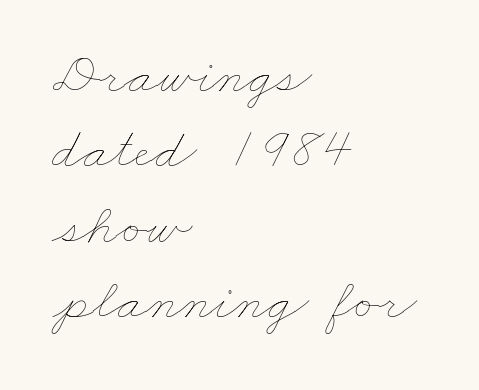
{"bold": "no", "weight": "thin", "width": "wide", "stroke_contrast": "low", "x_height": "small", "monospaced": "no", "underline": "no", "align": "left", "line_spacing": "normal", "line_spacing_ratio": 1.3, "letter_spacing": "normal", "letter_spacing_em": 0.0, "glyph_px": 58}
